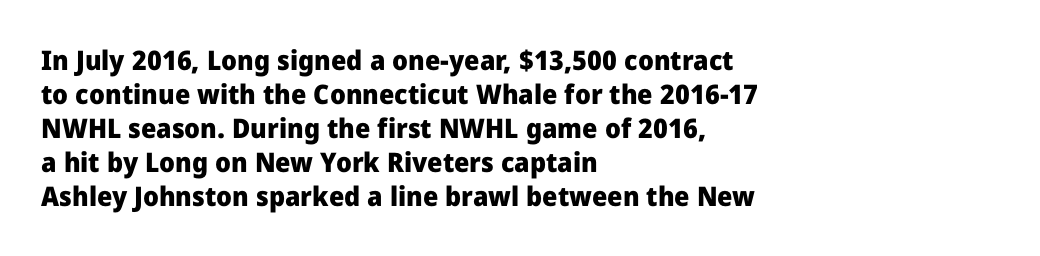
The image shows 27 px bold type, upright; set left-aligned, normal line spacing (1.26x), normal letter spacing, not underlined.
